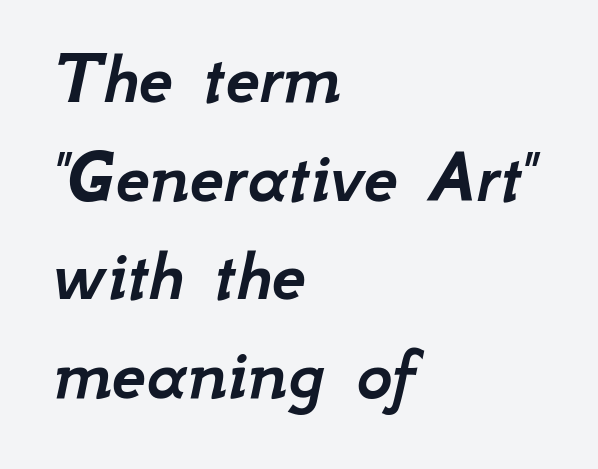
Quick note: interline space is typical. Honestly, the letter spacing is just normal — you wouldn't notice it. The gap between lines stays unmarked. An italicized treatment has been applied to the whole sample.
